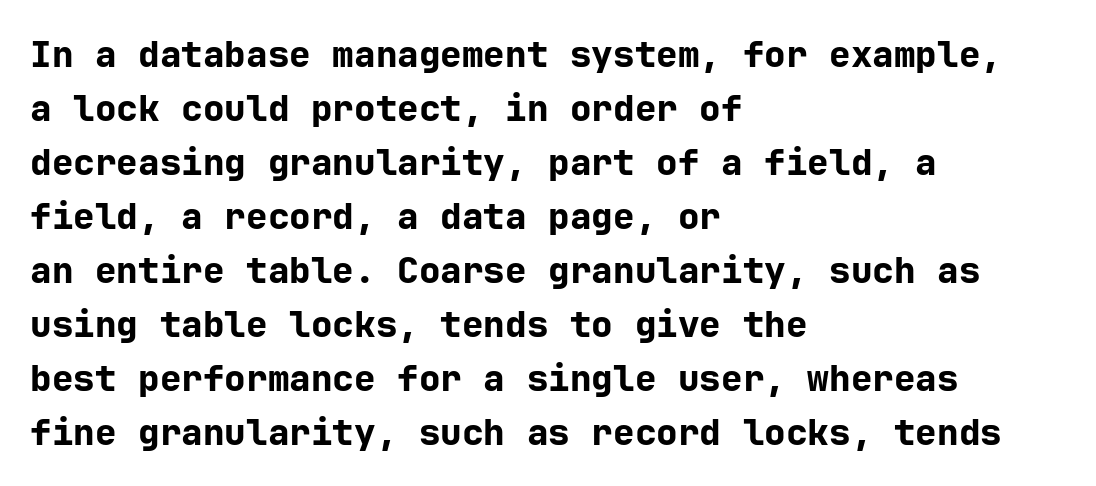
The image shows 36 px bold sans-serif type, upright; set left-aligned, normal line spacing (1.5x), normal letter spacing, not underlined; low stroke contrast and a medium x-height.
